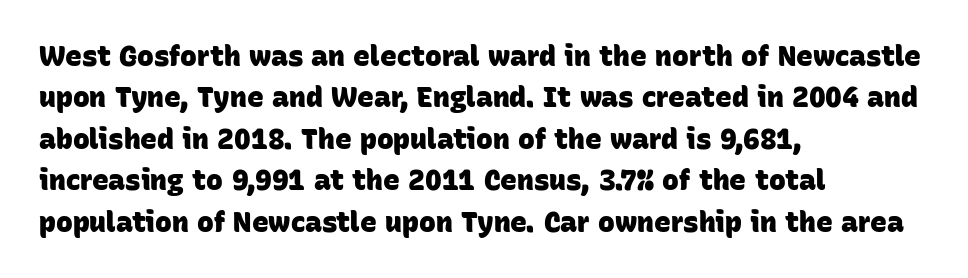
The image shows 28 px heavy sans-serif type; set left-aligned, normal line spacing (1.48x), normal letter spacing, not underlined; low stroke contrast and a large x-height.
